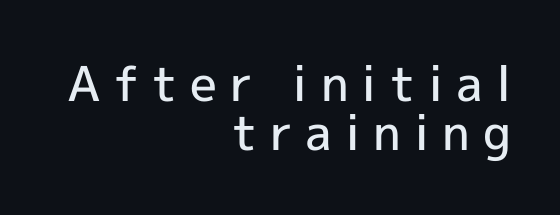
{"serif": "no", "italic": "no", "bold": "semi", "weight": "semibold", "width": "normal", "x_height": "medium", "monospaced": "no", "underline": "no", "align": "right", "line_spacing": "tight", "line_spacing_ratio": 1.02, "letter_spacing": "wide", "letter_spacing_em": 0.27, "glyph_px": 48}
